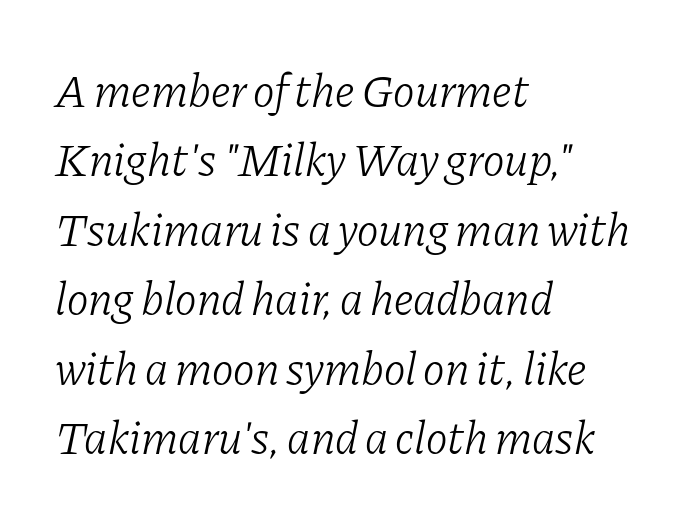
{"serif": "yes", "italic": "yes", "lean": "right", "slant_degrees": 11, "bold": "no", "weight": "light", "width": "normal", "stroke_contrast": "low", "x_height": "medium", "monospaced": "no", "underline": "no", "align": "left", "line_spacing": "normal", "line_spacing_ratio": 1.51, "letter_spacing": "normal", "letter_spacing_em": 0.0, "glyph_px": 46}
